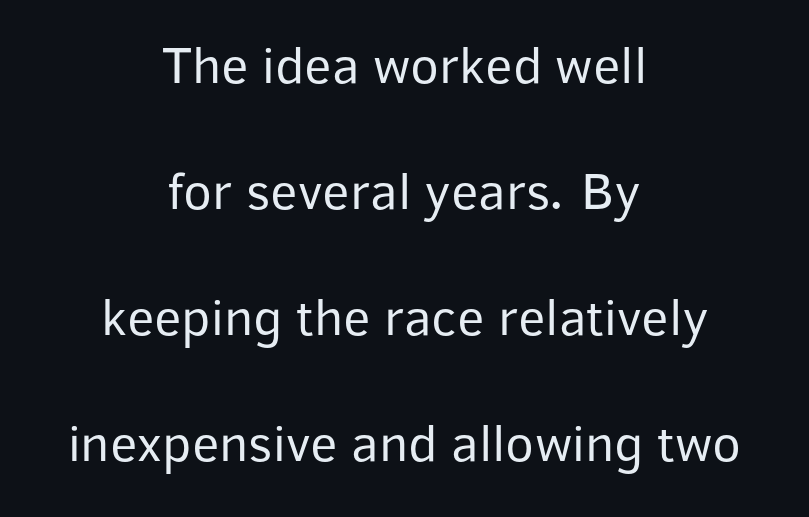
The image shows 53 px regular-weight sans-serif type, upright; set centered, loose line spacing (2.38x), normal letter spacing, not underlined; low stroke contrast and a medium x-height.
